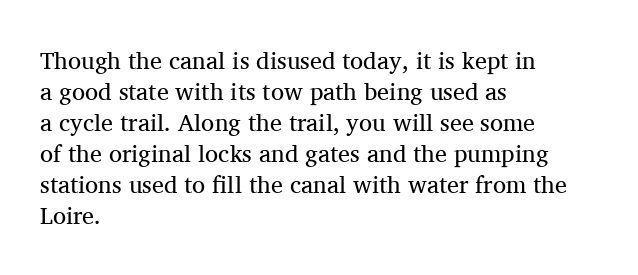
Q: Is the text bold? A: No.
Q: Is the text italic (slanted)? A: No, it is upright.
Q: Is the text underlined? A: No.
Q: How is the paragraph aligned? A: Left-aligned.
Q: Is the spacing between letters normal or unusually wide? A: Normal.
Q: Is the spacing between lines tight, normal or loose? A: Normal.
